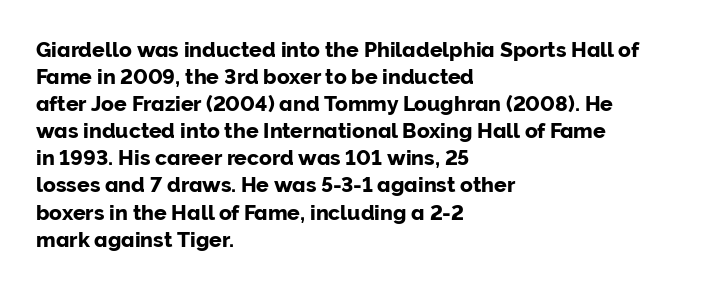
Q: Is the text italic (slanted)? A: No, it is upright.
Q: Is the text underlined? A: No.
Q: How is the paragraph aligned? A: Left-aligned.
Q: Is the spacing between letters normal or unusually wide? A: Normal.
Q: Is the spacing between lines tight, normal or loose? A: Normal.
